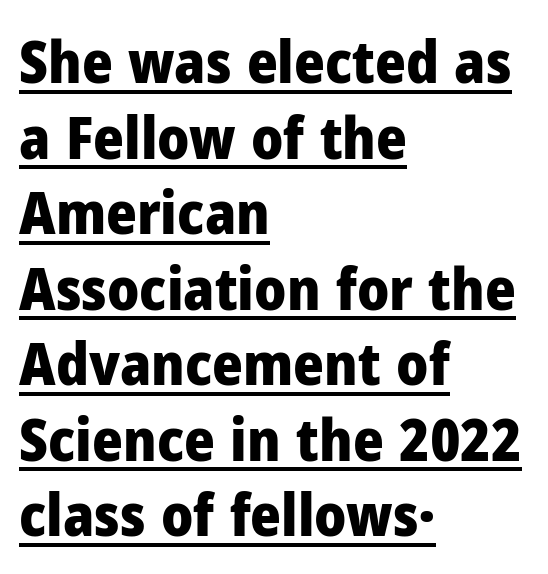
Notice how thick the strokes are: this is what a full bold looks like. The rendering uses natural spacing where letterforms have individual widths. Tracking here is standard; glyphs follow each other at the usual distance. Is there much room between lines? A standard amount, neither cramped nor airy. These lines were composed using upright roman letters. Underline: present.
